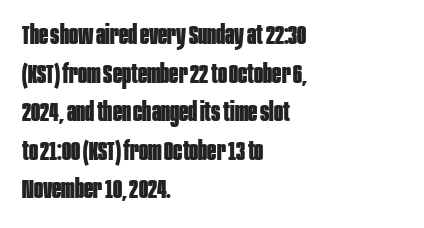
Q: Is the text bold? A: Yes.
Q: Is the text italic (slanted)? A: No, it is upright.
Q: Is the text underlined? A: No.
Q: How is the paragraph aligned? A: Left-aligned.
Q: Is the spacing between letters normal or unusually wide? A: Normal.
Q: Is the spacing between lines tight, normal or loose? A: Normal.
